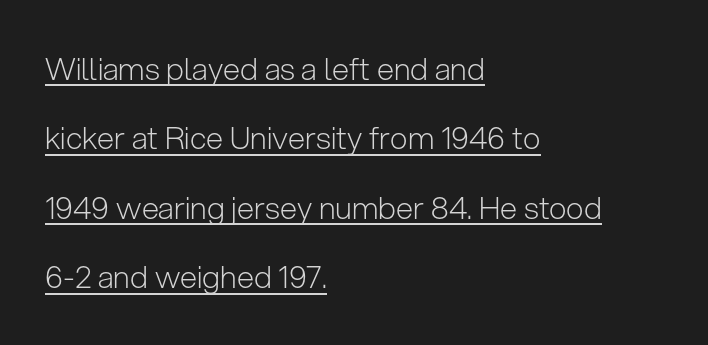
{"serif": "no", "italic": "no", "bold": "no", "weight": "light", "width": "normal", "stroke_contrast": "low", "x_height": "medium", "monospaced": "no", "underline": "yes", "align": "left", "line_spacing": "loose", "line_spacing_ratio": 2.24, "letter_spacing": "normal", "letter_spacing_em": 0.0, "glyph_px": 31}
